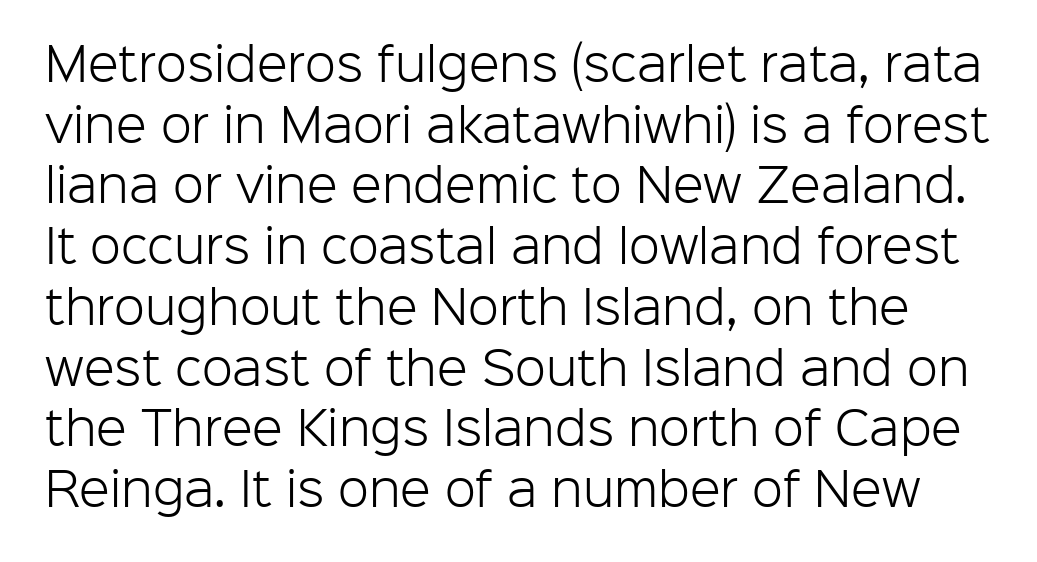
The weight would be labelled regular, book, light, or lighter still. To sum up the face: it is a sans, with no serifs. Nobody touched the tracking dial on this one. The passage shown is typed in a proportional face where columns would drift. Nope, not italic — everything's standing straight. The glyphs are unaccompanied by any horizontal stroke below them.
